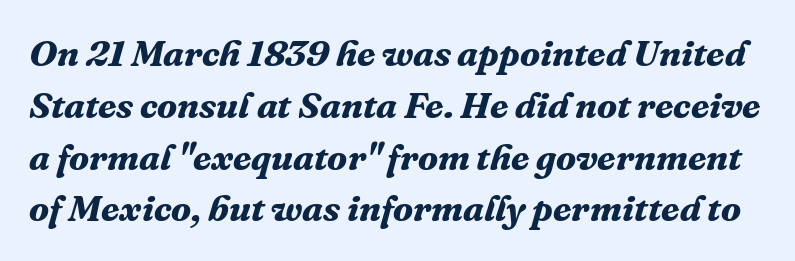
The image shows 37 px bold serif type, italic (leaning right); set normal line spacing (1.4x), normal letter spacing, not underlined; medium stroke contrast and a medium x-height.
